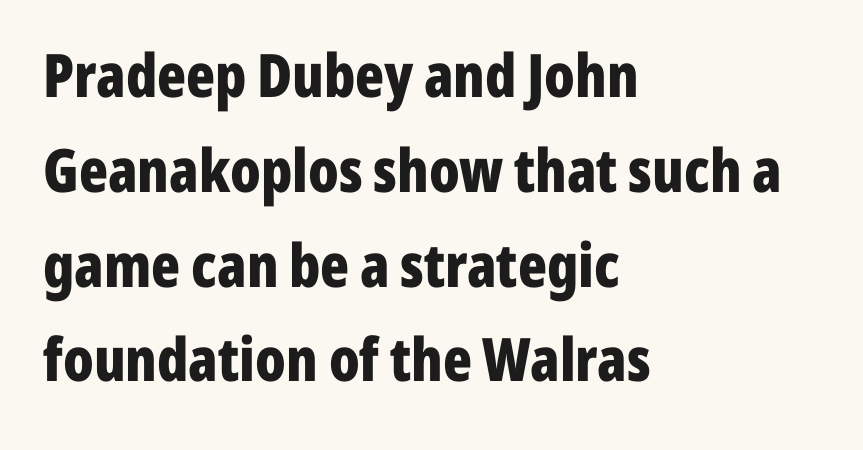
The image shows 60 px bold, condensed sans-serif type, upright; set left-aligned, normal line spacing (1.58x), normal letter spacing, not underlined; low stroke contrast and a medium x-height.
